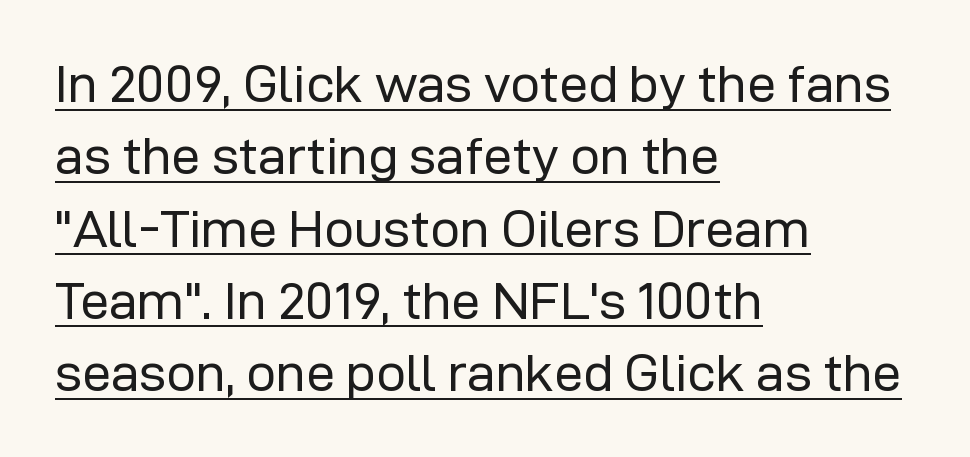
{"serif": "no", "italic": "no", "bold": "no", "weight": "regular", "width": "normal", "stroke_contrast": "low", "x_height": "medium", "monospaced": "no", "underline": "yes", "align": "left", "line_spacing": "normal", "line_spacing_ratio": 1.39, "letter_spacing": "normal", "letter_spacing_em": 0.0, "glyph_px": 52}
